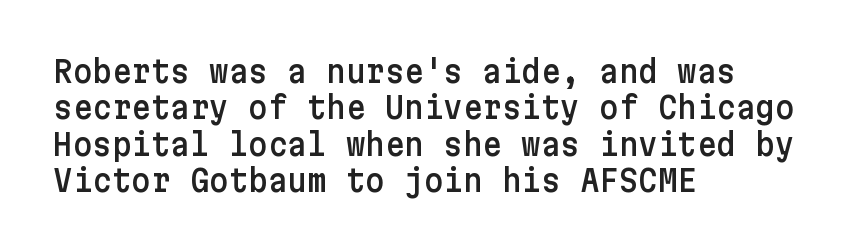
This sample is left-justified, so line endings fall wherever the words run out. The glyphs in this specimen are sans serif. The space directly below the letters is spotless. A typesetter would mark this as roman, not italic. Tracking here is standard; glyphs follow each other at the usual distance.
